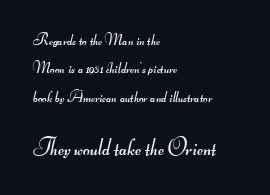
{"bold": "no", "underline": "no", "align": "left", "line_spacing_ratio": 1.77, "letter_spacing": "normal", "letter_spacing_em": 0.0, "larger_block": "second", "size_ratio": 1.5, "glyph_px": 24}
